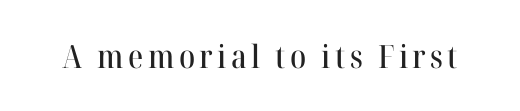
The image shows 32 px serif type, upright; set not underlined; high stroke contrast and a medium x-height.
